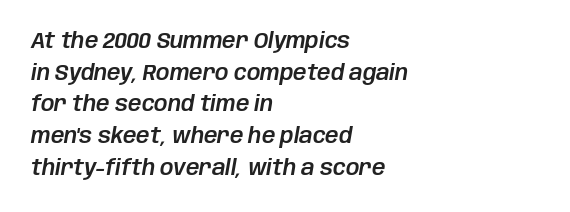
The image shows 21 px text type, italic (leaning right); set left-aligned, normal line spacing (1.51x), normal letter spacing, not underlined.
